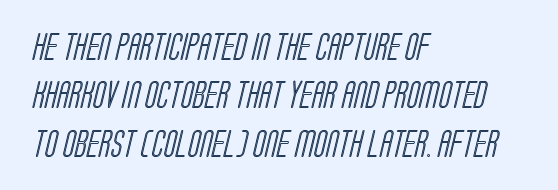
The image shows 28 px condensed type; set left-aligned, line spacing 1.73x, normal letter spacing, not underlined; a large x-height.
